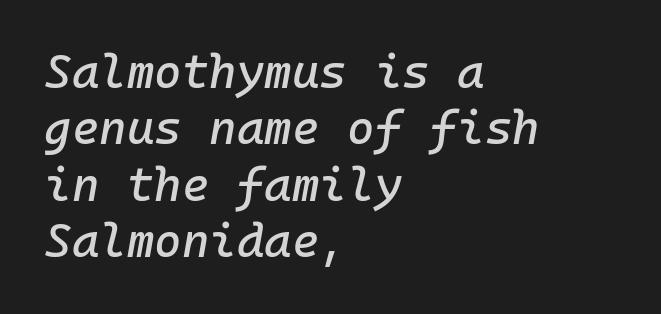
Q: Is the text italic (slanted)? A: Yes, it leans right by about 10 degrees.
Q: Is the text underlined? A: No.
Q: How is the paragraph aligned? A: Left-aligned.
Q: Is the spacing between letters normal or unusually wide? A: Normal.
Q: Width (condensed, normal, or wide)? A: Normal.
Q: Stroke contrast? A: Low.
Q: x-height? A: Medium.
Q: Monospaced? A: Yes.
